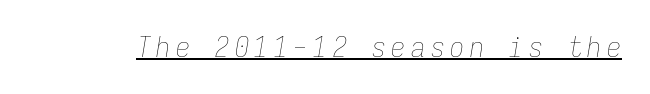
The image shows 28 px thin, condensed type, italic (leaning right), monospaced; set unusually wide letter spacing (+0.2 em), underlined; low stroke contrast and a medium x-height.
